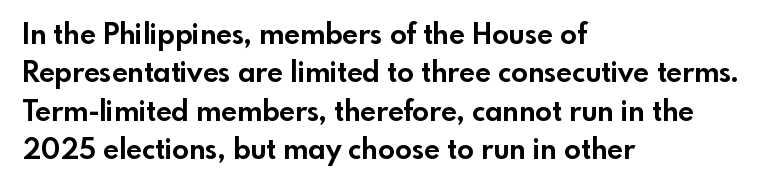
The rendering uses a moderate line-height, typical for paragraphs. If you drew a line through each stem, it would be perfectly vertical. The lines in this sample share a left origin and differ only in where they stop. The letterforms sit shoulder to shoulder at normal distance. No word sits above an underline. The passage shown is typeset with a sans-serif family.
